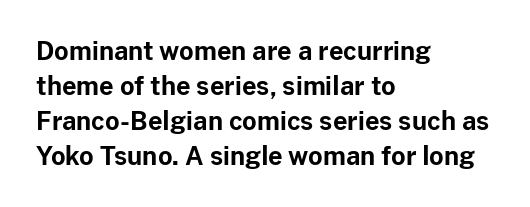
{"italic": "no", "bold": "yes", "underline": "no", "align": "left", "line_spacing": "normal", "line_spacing_ratio": 1.4, "letter_spacing": "normal", "letter_spacing_em": 0.0, "glyph_px": 25}
